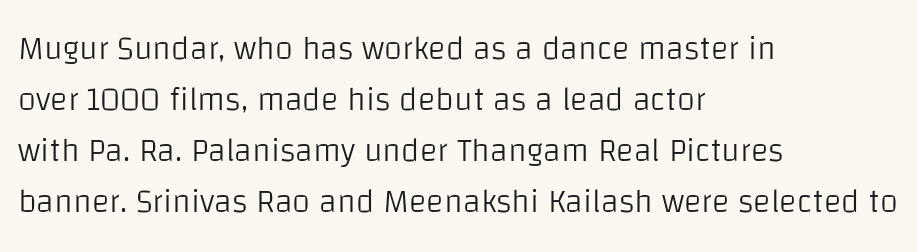
The rendering shows plain stroke endings on the letterforms — a sans-serif design. Italic: no, the glyphs are upright roman. Horizontally, the lines are justified to the leading edge only. You could not count columns in this text — the font is proportionally spaced.
